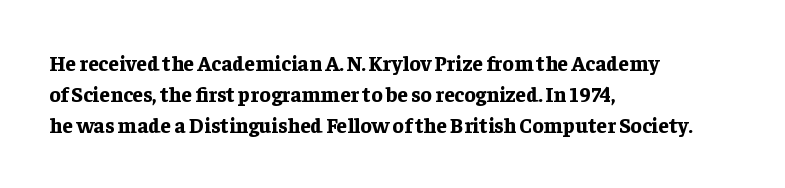
Q: Is the text bold? A: Yes.
Q: Is the text italic (slanted)? A: No, it is upright.
Q: Is the text underlined? A: No.
Q: How is the paragraph aligned? A: Left-aligned.
Q: Is the spacing between letters normal or unusually wide? A: Normal.
Q: Is the spacing between lines tight, normal or loose? A: Normal.
